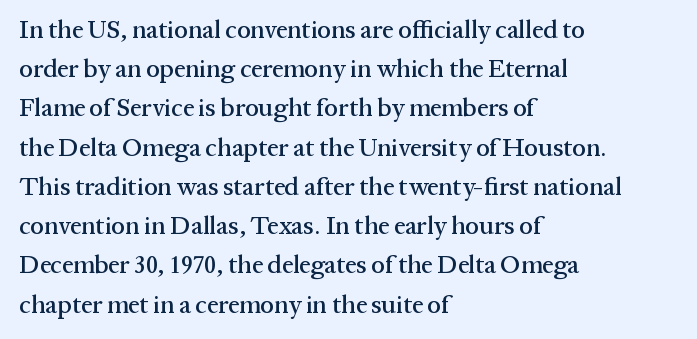
{"italic": "no", "underline": "no", "align": "left", "line_spacing": "normal", "line_spacing_ratio": 1.57, "letter_spacing": "normal", "letter_spacing_em": 0.0, "glyph_px": 25}
